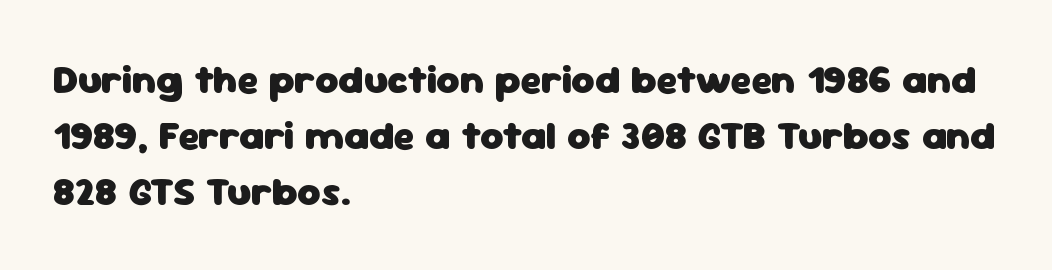
Grotesque or geometric, the face here clearly has no serifs. Look at the stroke-to-counter ratio: heavy, a bold. This sample has the flowing, uneven cadence of proportional lettering. Clear beneath every line of the passage.
